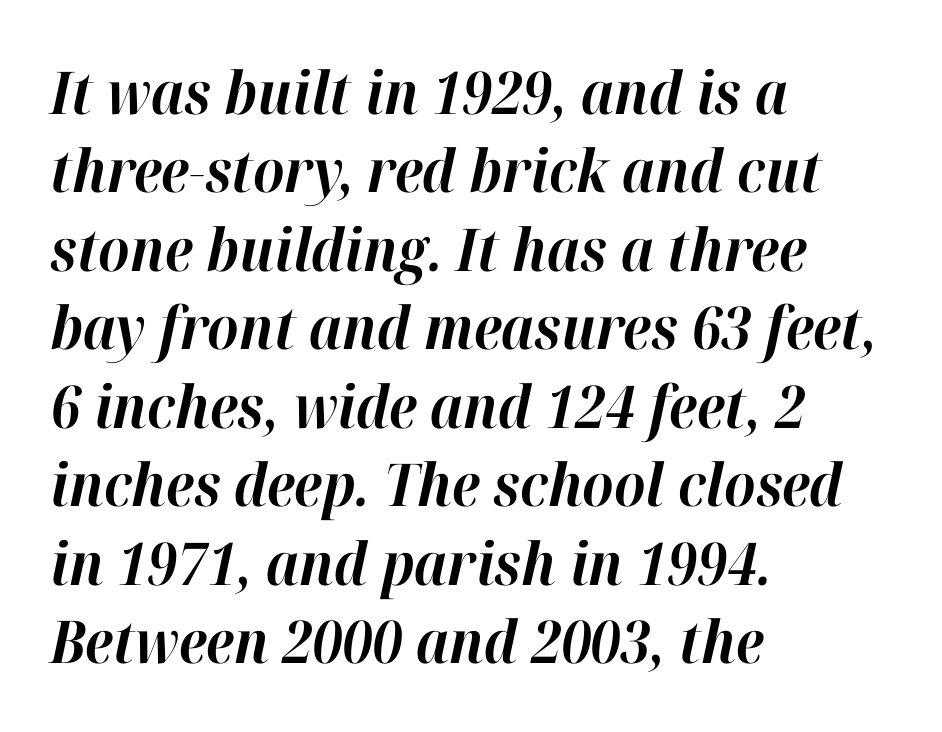
Notice how the stems are inclined rather than vertical — that's the hallmark of italics. Is there much room between lines? A standard amount, neither cramped nor airy. Alignment: flush left. You could call the tracking neutral — neither tight nor loose.
